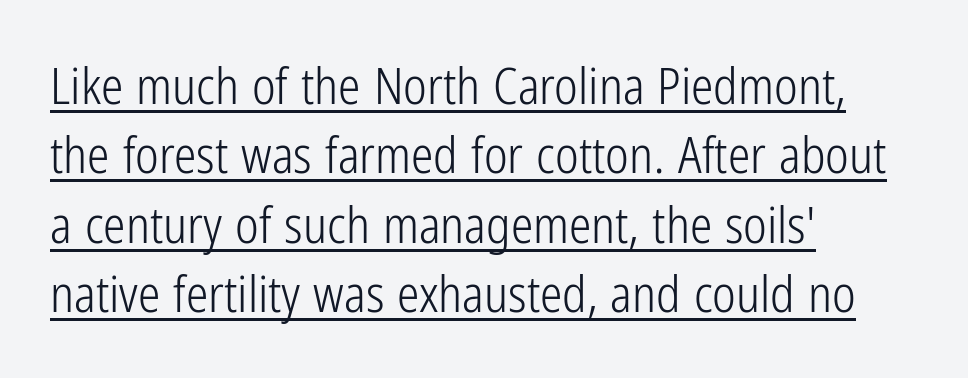
Posture: upright roman. Summary of vertical rhythm: regular, with standard interline spacing. A sans-serif font was chosen for this passage. The passage shown is typed in a proportional face where columns would drift.
